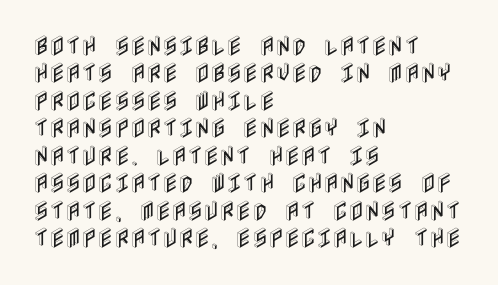
The image shows 22 px text type, upright; set left-aligned, normal line spacing (1.25x), normal letter spacing, not underlined.
